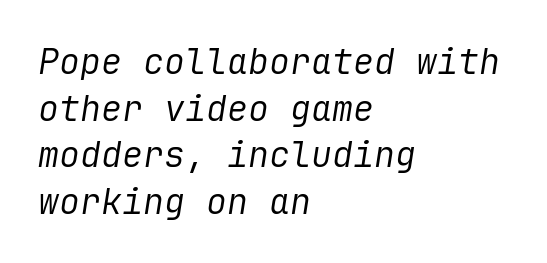
{"italic": "yes", "lean": "right", "slant_degrees": 9, "bold": "no", "weight": "regular", "width": "normal", "stroke_contrast": "low", "x_height": "medium", "underline": "no", "align": "left", "line_spacing": "normal", "line_spacing_ratio": 1.33, "letter_spacing": "normal", "letter_spacing_em": 0.0, "glyph_px": 35}
